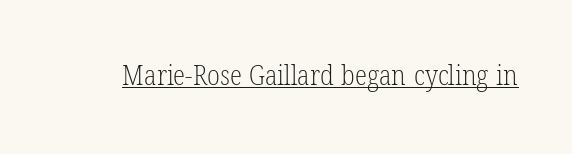
The image shows 28 px light, condensed serif type, upright; set normal letter spacing, underlined; low stroke contrast and a medium x-height.
